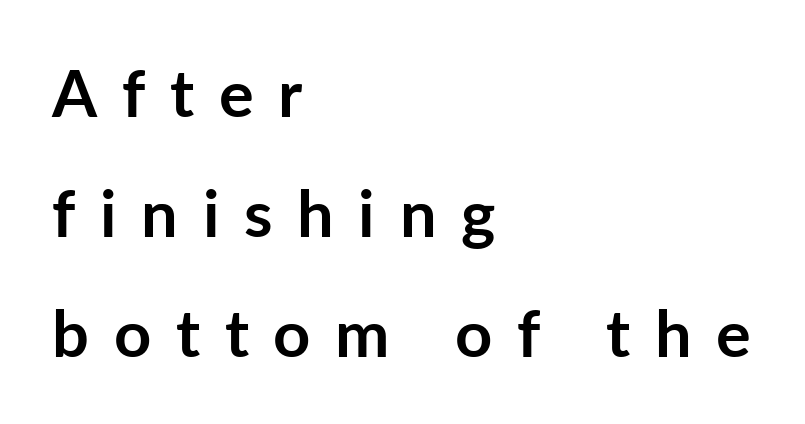
{"serif": "no", "italic": "no", "bold": "yes", "weight": "semibold", "width": "normal", "stroke_contrast": "low", "x_height": "medium", "monospaced": "no", "underline": "no", "align": "left", "line_spacing_ratio": 1.85, "letter_spacing": "wide", "letter_spacing_em": 0.38, "glyph_px": 65}
